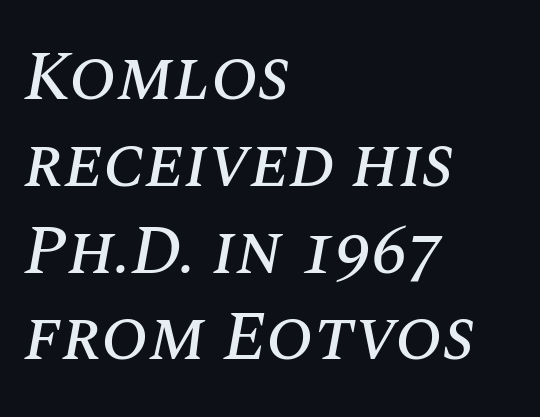
Q: Is the text italic (slanted)? A: Yes, it leans right by about 10 degrees.
Q: Is the text underlined? A: No.
Q: How is the paragraph aligned? A: Left-aligned.
Q: Is the spacing between letters normal or unusually wide? A: Normal.
Q: Width (condensed, normal, or wide)? A: Normal.
Q: Stroke contrast? A: Medium.
Q: x-height? A: Large.
Q: Monospaced? A: No.
